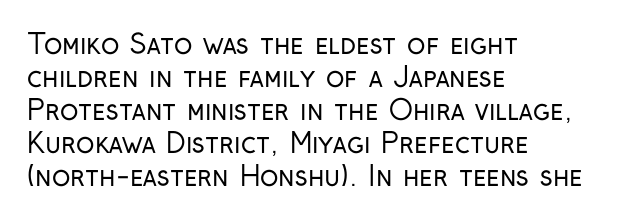
Q: Is the text bold? A: No.
Q: Is the text italic (slanted)? A: No, it is upright.
Q: Is the text underlined? A: No.
Q: How is the paragraph aligned? A: Left-aligned.
Q: Is the spacing between letters normal or unusually wide? A: Normal.
